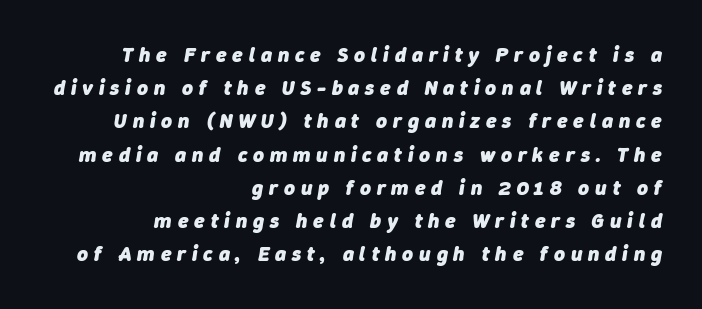
The image shows 21 px bold type, italic (leaning right); set right-aligned, normal line spacing (1.58x), unusually wide letter spacing (+0.28 em), not underlined.
